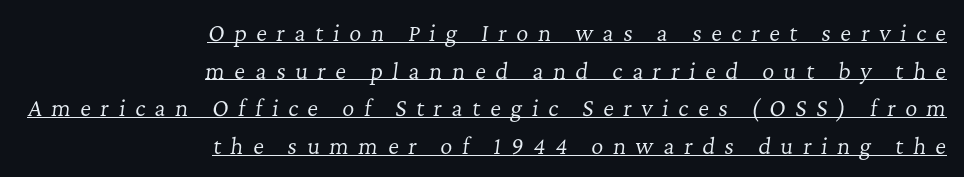
The image shows 21 px text type, italic (leaning right); set right-aligned, line spacing 1.79x, unusually wide letter spacing (+0.46 em), underlined.
